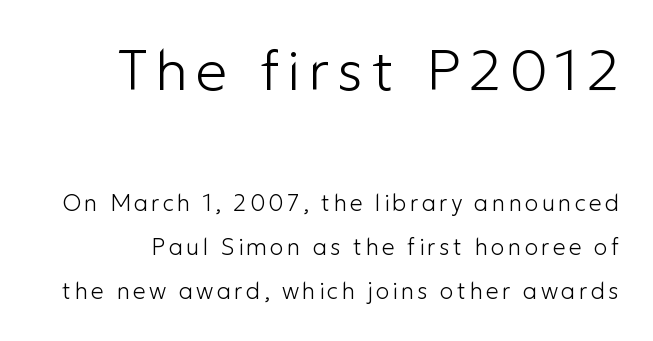
{"serif": "no", "italic": "no", "bold": "no", "weight": "light", "width": "normal", "stroke_contrast": "low", "x_height": "medium", "monospaced": "no", "underline": "no", "line_spacing": "loose", "line_spacing_ratio": 1.91, "larger_block": "first", "size_ratio": 2.48, "glyph_px": 57}
